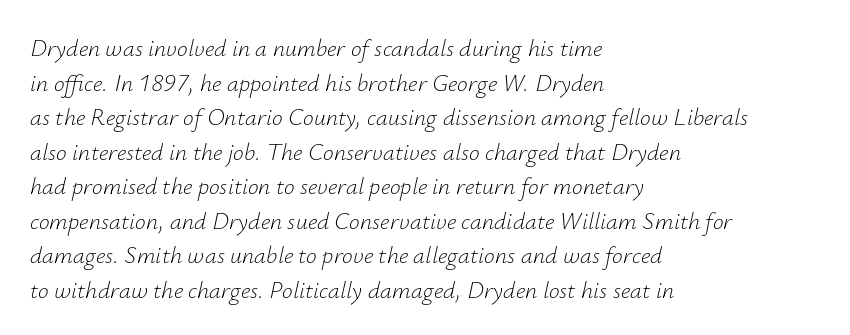
The image shows 24 px text type, italic (leaning right); set left-aligned, normal line spacing (1.44x), normal letter spacing, not underlined.
